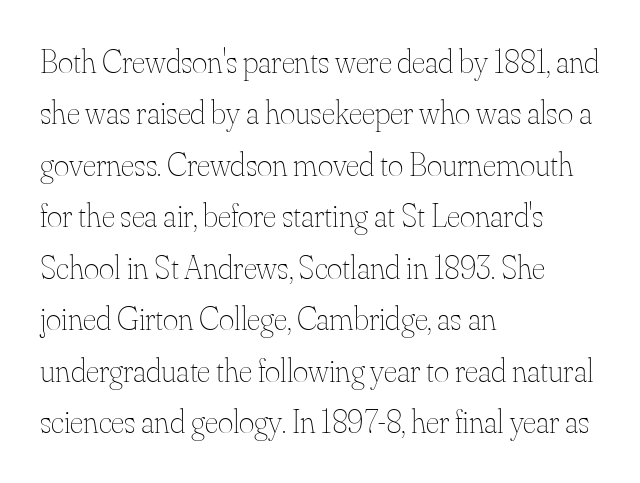
Here the designer chose a conventional face with non-uniform glyph widths. Layout note: lines flush left. The rows are spaced the way most documents space them. The letters look calm and open, with moderate or lighter stems.
